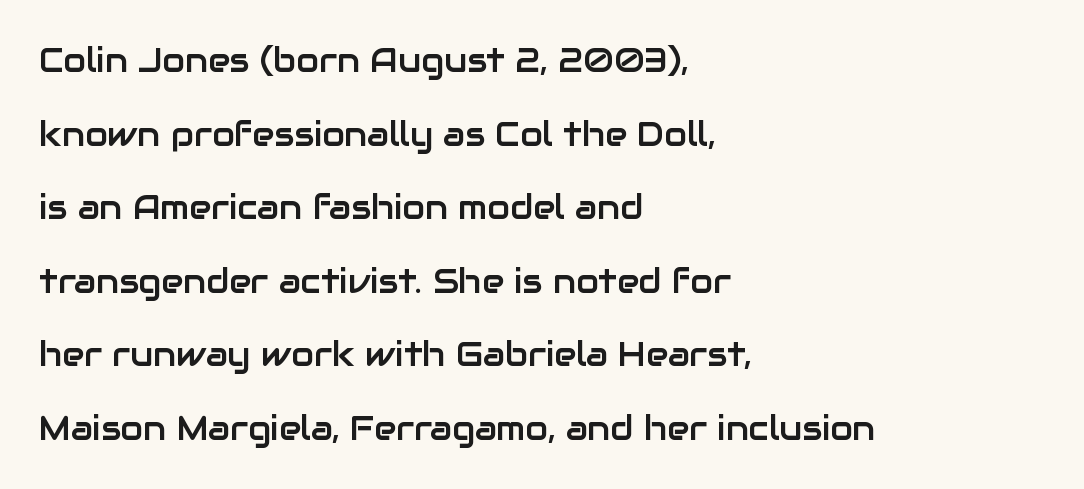
Are there feet on the stems? There aren't — it's a sans. A student would call this left alignment; a typographer would say flush left, rag right. The block of text is sparse from top to bottom, with ample space between rows. Descenders hang freely into open space. These lines were composed using upright roman letters. A typesetter would call this zero additional tracking.
